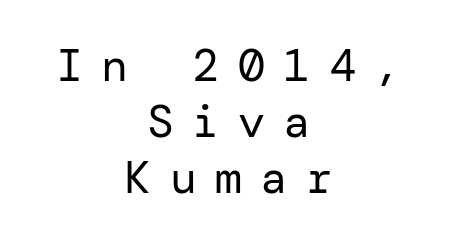
{"serif": "no", "italic": "no", "bold": "no", "weight": "regular", "width": "normal", "stroke_contrast": "low", "x_height": "medium", "underline": "no", "align": "center", "line_spacing": "normal", "line_spacing_ratio": 1.25, "letter_spacing": "wide", "letter_spacing_em": 0.41, "glyph_px": 45}
